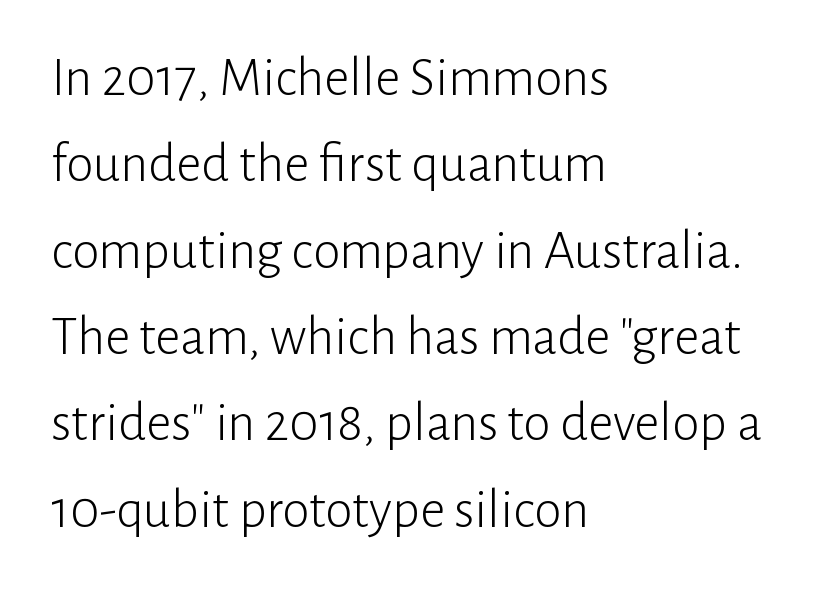
The image shows 55 px light sans-serif type, upright; set left-aligned, normal line spacing (1.57x), normal letter spacing, not underlined; low stroke contrast and a medium x-height.
